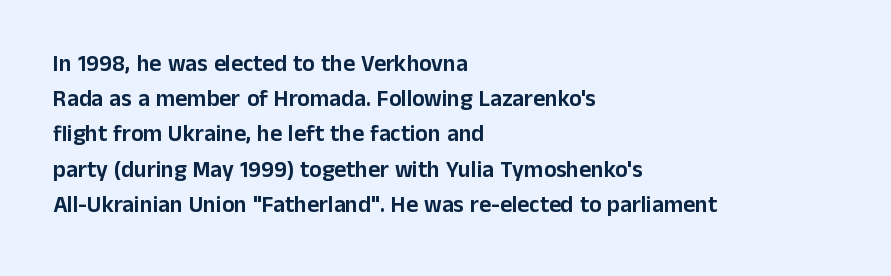
The designer left line spacing at the default. The face used here is rendered with its standard letterfit. The letters stand upright; this is a roman face. The rag falls on the right side of this text block. The words here are not underlined.
